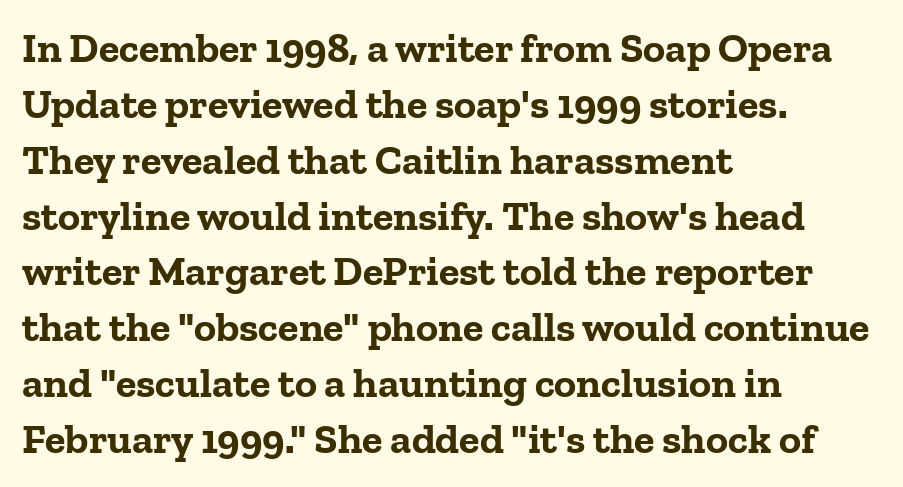
The image shows 42 px bold serif type, upright; set left-aligned, normal line spacing (1.33x), normal letter spacing, not underlined; low stroke contrast and a medium x-height.
